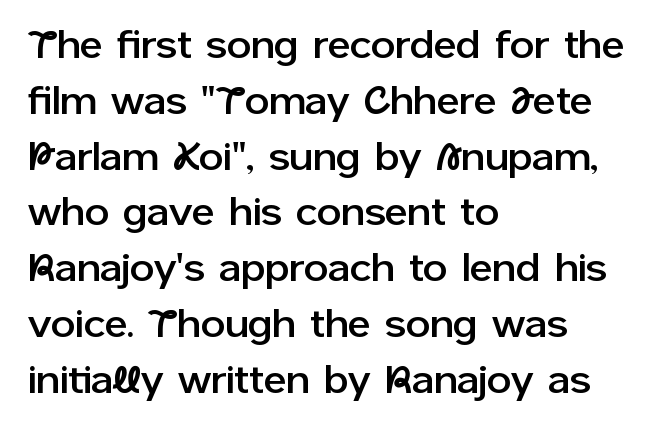
Q: Is the text italic (slanted)? A: No, it is upright.
Q: Is the typeface a serif or a sans-serif typeface? A: Sans-serif.
Q: Is the text underlined? A: No.
Q: How is the paragraph aligned? A: Left-aligned.
Q: Is the spacing between letters normal or unusually wide? A: Normal.
Q: Is the spacing between lines tight, normal or loose? A: Normal.
Q: Width (condensed, normal, or wide)? A: Normal.
Q: Stroke contrast? A: Low.
Q: x-height? A: Medium.
Q: Monospaced? A: No.
